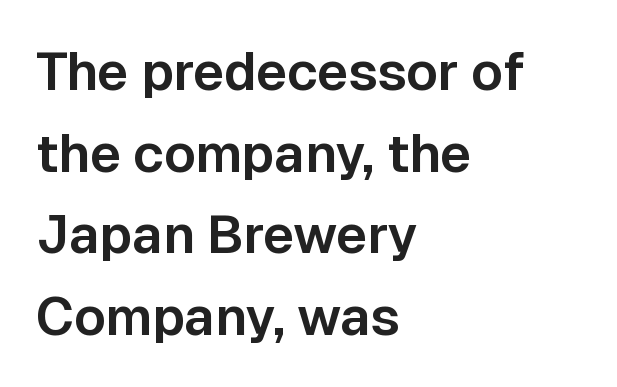
Q: Is the text italic (slanted)? A: No, it is upright.
Q: Is the typeface a serif or a sans-serif typeface? A: Sans-serif.
Q: Is the text underlined? A: No.
Q: How is the paragraph aligned? A: Left-aligned.
Q: Is the spacing between letters normal or unusually wide? A: Normal.
Q: Is the spacing between lines tight, normal or loose? A: Normal.
Q: Width (condensed, normal, or wide)? A: Normal.
Q: Stroke contrast? A: Low.
Q: x-height? A: Medium.
Q: Monospaced? A: No.
